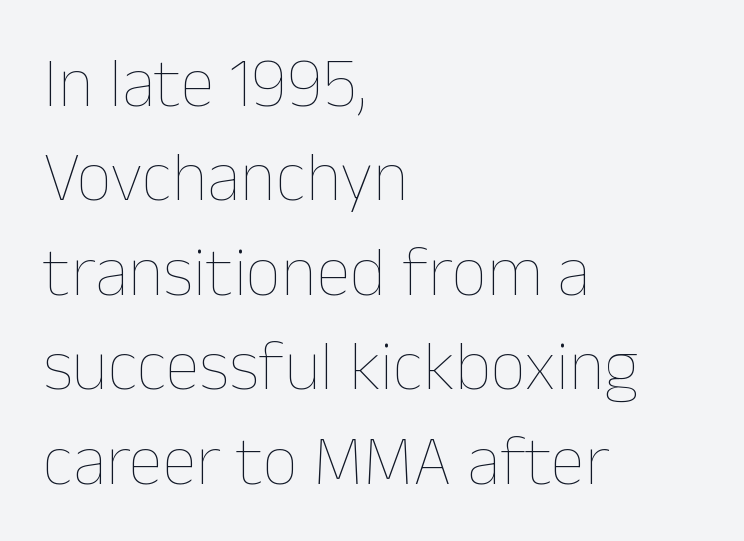
The image shows 70 px thin type, upright; set left-aligned, normal line spacing (1.35x), normal letter spacing, not underlined; low stroke contrast and a medium x-height.
